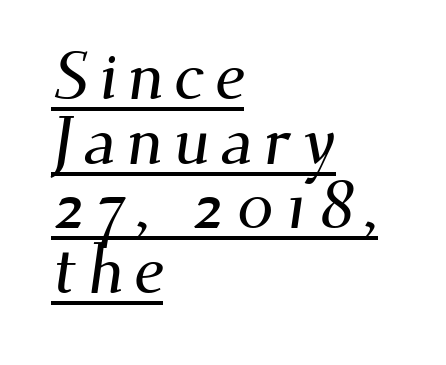
{"serif": "yes", "width": "normal", "stroke_contrast": "medium", "x_height": "small", "monospaced": "no", "underline": "yes", "align": "left", "line_spacing": "tight", "line_spacing_ratio": 0.95, "glyph_px": 68}
